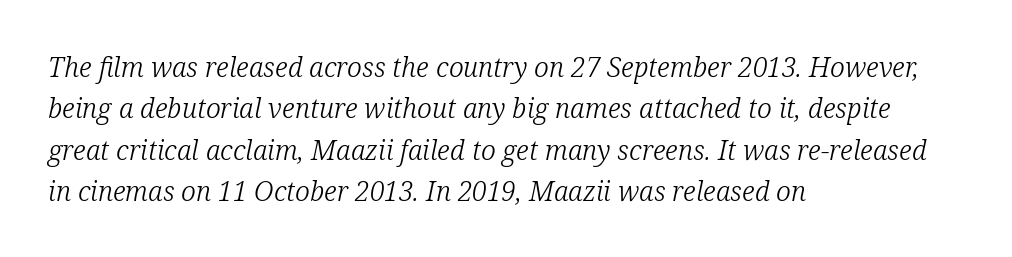
The image shows 27 px text type, italic (leaning right); set left-aligned, normal line spacing (1.53x), normal letter spacing, not underlined.
